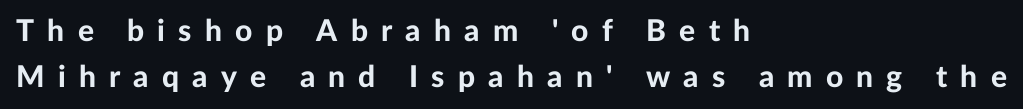
Q: Is the text bold? A: Yes.
Q: Is the text italic (slanted)? A: No, it is upright.
Q: Is the typeface a serif or a sans-serif typeface? A: Sans-serif.
Q: Is the text underlined? A: No.
Q: How is the paragraph aligned? A: Left-aligned.
Q: Is the spacing between letters normal or unusually wide? A: Unusually wide.
Q: Is the spacing between lines tight, normal or loose? A: Normal.
Q: Width (condensed, normal, or wide)? A: Normal.
Q: Stroke contrast? A: Low.
Q: x-height? A: Medium.
Q: Monospaced? A: No.
